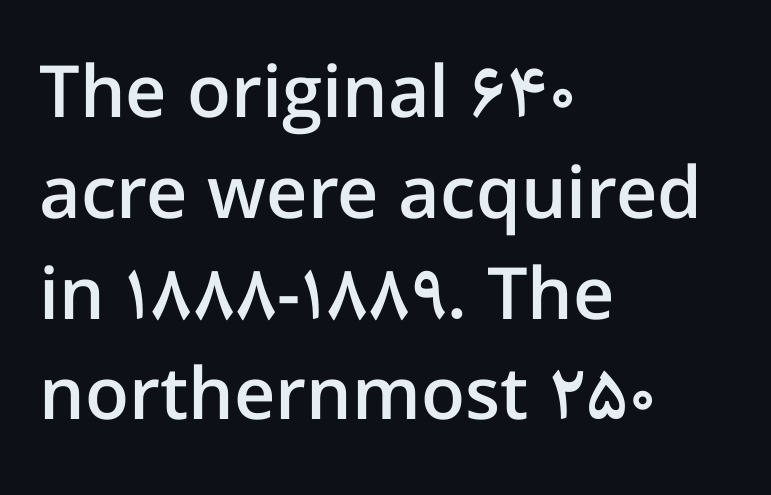
The image shows 72 px semibold sans-serif type, upright; set left-aligned, normal line spacing (1.4x), normal letter spacing, not underlined; low stroke contrast and a medium x-height.
